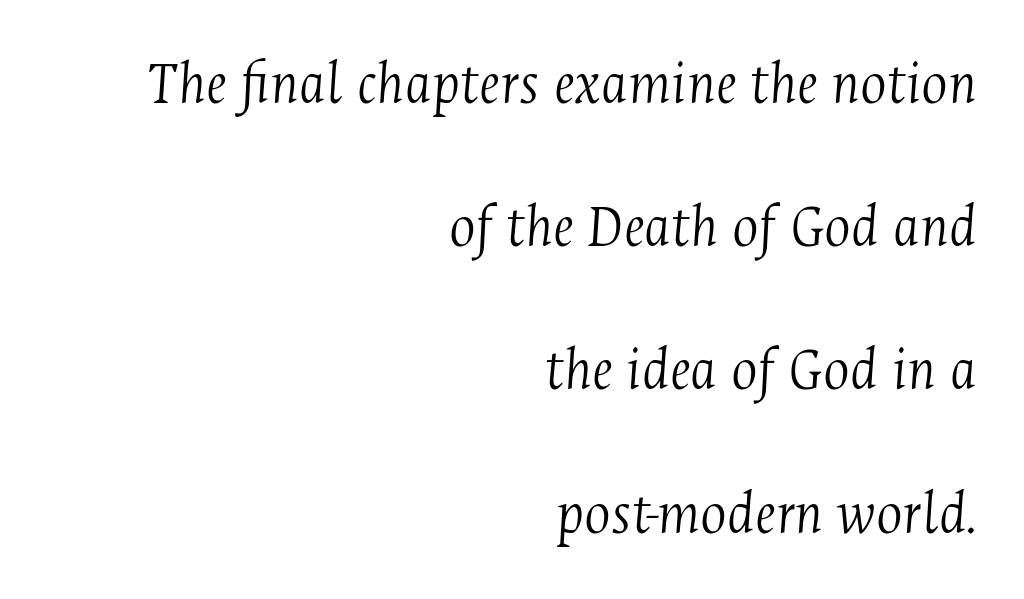
The image shows 62 px light, condensed serif type, italic (leaning right); set right-aligned, loose line spacing (2.31x), normal letter spacing, not underlined; medium stroke contrast and a medium x-height.
